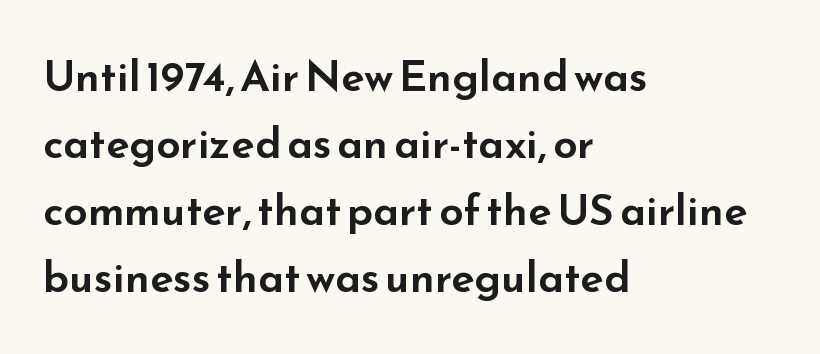
{"serif": "no", "italic": "no", "width": "wide", "stroke_contrast": "low", "x_height": "small", "monospaced": "no", "underline": "no", "align": "left", "line_spacing": "normal", "line_spacing_ratio": 1.56, "letter_spacing": "normal", "letter_spacing_em": 0.0, "glyph_px": 43}
